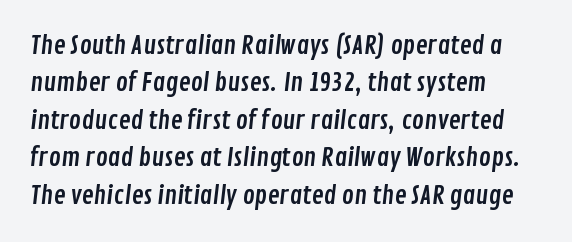
{"underline": "no", "align": "left", "line_spacing": "normal", "line_spacing_ratio": 1.5, "letter_spacing": "normal", "letter_spacing_em": 0.0, "glyph_px": 25}
